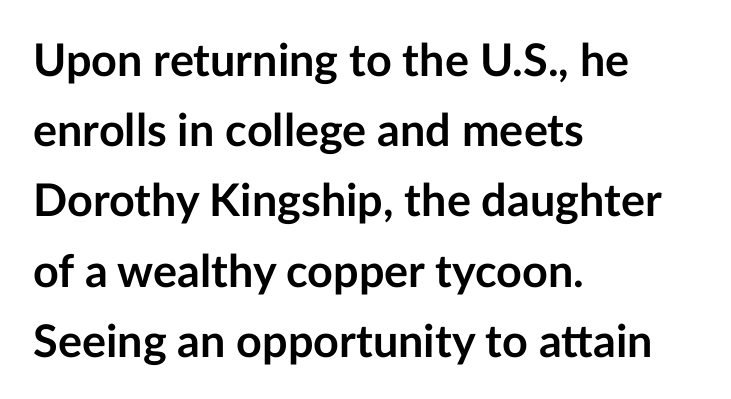
Q: Is the text bold? A: Yes.
Q: Is the text italic (slanted)? A: No, it is upright.
Q: Is the typeface a serif or a sans-serif typeface? A: Sans-serif.
Q: Is the text underlined? A: No.
Q: How is the paragraph aligned? A: Left-aligned.
Q: Is the spacing between letters normal or unusually wide? A: Normal.
Q: Is the spacing between lines tight, normal or loose? A: Normal.
Q: Width (condensed, normal, or wide)? A: Normal.
Q: Stroke contrast? A: Low.
Q: x-height? A: Medium.
Q: Monospaced? A: No.
